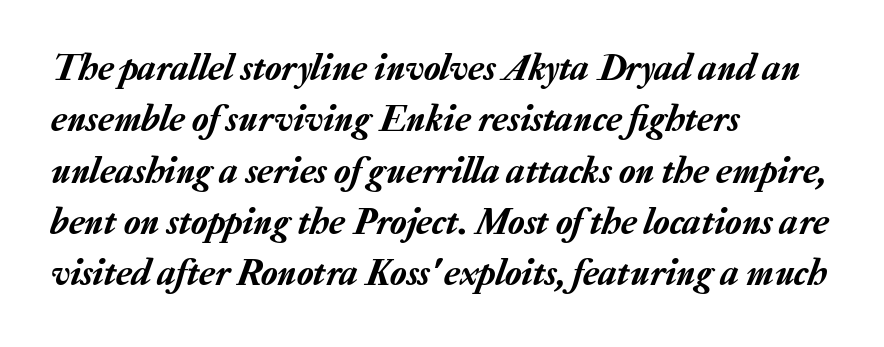
The image shows 38 px text type, italic (leaning right); set left-aligned, normal line spacing (1.35x), normal letter spacing, not underlined; low stroke contrast and a medium x-height.
